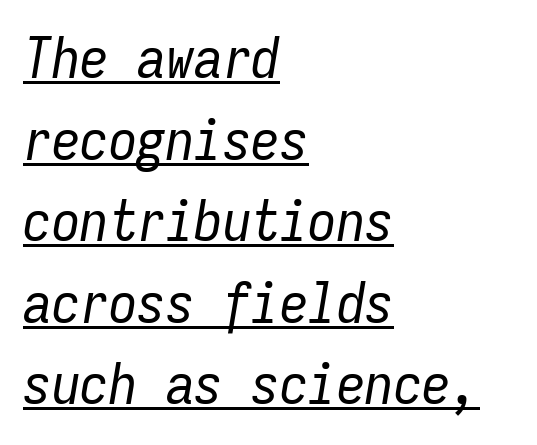
The image shows 57 px regular-weight, condensed type, italic (leaning right), monospaced; set left-aligned, normal line spacing (1.43x), normal letter spacing, underlined; low stroke contrast and a medium x-height.
